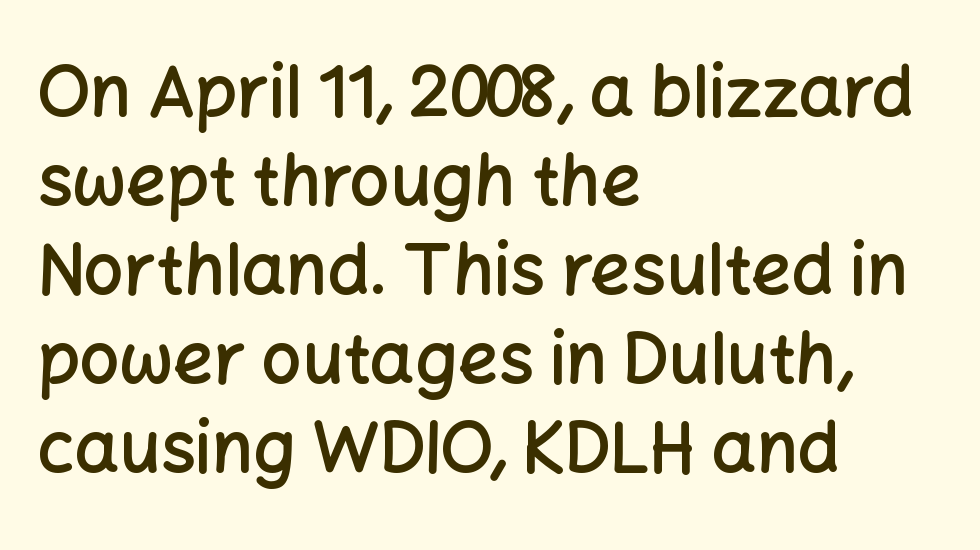
This sample has the flowing, uneven cadence of proportional lettering. Is the block centered? No — it sits flush against the left margin. What's the leading like? Ordinary, nothing unusual. If you drew a line through each stem, it would be perfectly vertical.
